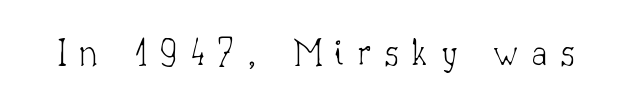
{"serif": "yes", "italic": "no", "bold": "no", "weight": "thin", "width": "normal", "stroke_contrast": "low", "x_height": "small", "monospaced": "no", "underline": "no", "letter_spacing": "wide", "letter_spacing_em": 0.32, "glyph_px": 41}
